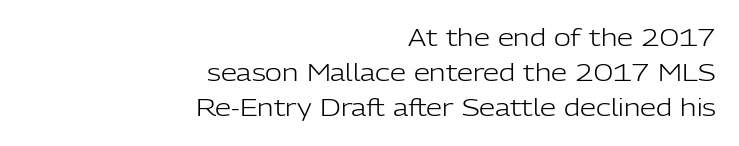
The image shows 23 px text type, upright; set right-aligned, normal line spacing (1.53x), normal letter spacing, not underlined.
